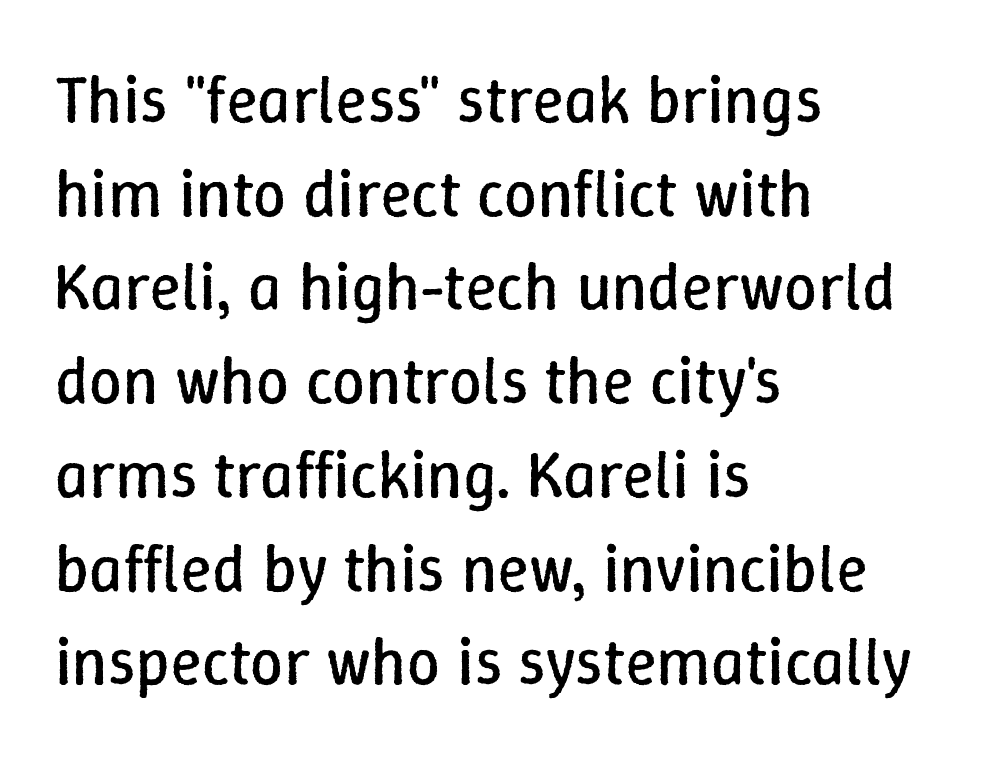
Q: Is the text bold? A: No.
Q: Is the text italic (slanted)? A: No, it is upright.
Q: Is the text underlined? A: No.
Q: How is the paragraph aligned? A: Left-aligned.
Q: Is the spacing between letters normal or unusually wide? A: Normal.
Q: Is the spacing between lines tight, normal or loose? A: Normal.
Q: Width (condensed, normal, or wide)? A: Normal.
Q: Stroke contrast? A: Low.
Q: x-height? A: Medium.
Q: Monospaced? A: No.
